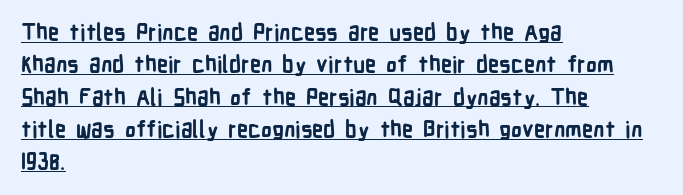
{"italic": "no", "bold": "yes", "underline": "yes", "align": "left", "line_spacing": "normal", "line_spacing_ratio": 1.47, "letter_spacing": "normal", "letter_spacing_em": 0.0, "glyph_px": 22}
